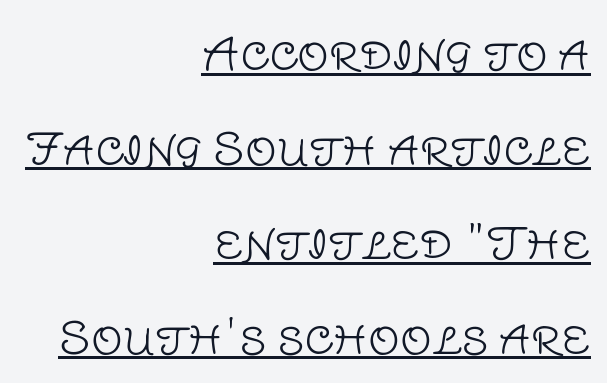
{"serif": "no", "bold": "no", "weight": "light", "width": "normal", "stroke_contrast": "low", "x_height": "large", "monospaced": "no", "underline": "yes", "align": "right", "line_spacing": "loose", "line_spacing_ratio": 2.15, "letter_spacing": "normal", "letter_spacing_em": 0.0, "glyph_px": 44}
